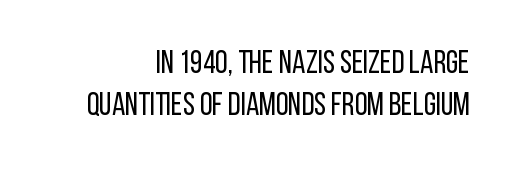
The image shows 32 px regular-weight, condensed sans-serif type, upright; set right-aligned, normal line spacing (1.3x), normal letter spacing, not underlined; low stroke contrast and a large x-height.
